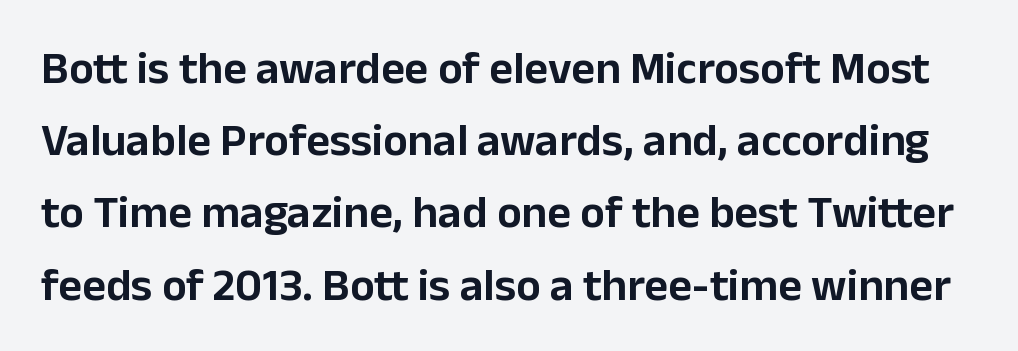
The type sits square on the baseline with zero lean. Baseline-to-baseline distance is the conventional proportion of letter height. Tracking value appears to be zero — textbook default spacing. The specimen omits any rule beneath the text block's lines.
